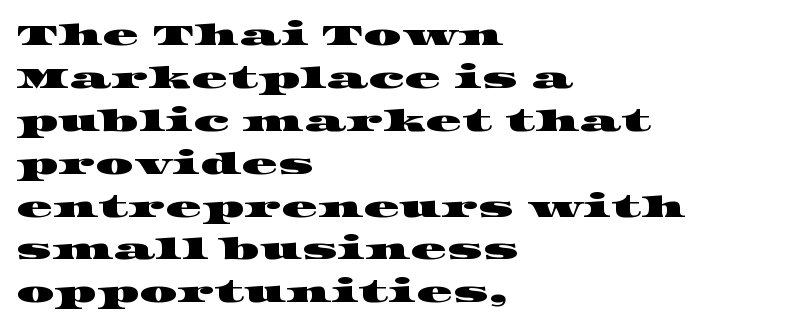
The image shows 30 px wide serif type; set left-aligned, normal line spacing (1.43x), normal letter spacing, not underlined; high stroke contrast and a large x-height.
